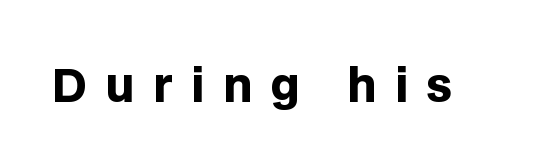
The image shows 45 px heavy sans-serif type, upright; set unusually wide letter spacing (+0.42 em), not underlined; low stroke contrast and a large x-height.
